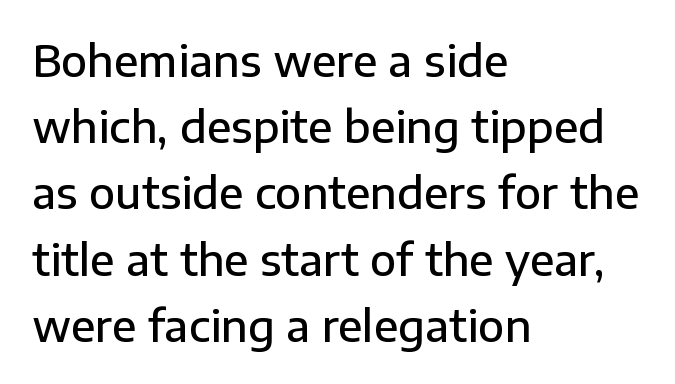
{"serif": "no", "italic": "no", "bold": "semi", "weight": "semibold", "width": "normal", "stroke_contrast": "low", "x_height": "medium", "monospaced": "no", "underline": "no", "align": "left", "line_spacing": "normal", "line_spacing_ratio": 1.54, "letter_spacing": "normal", "letter_spacing_em": 0.0, "glyph_px": 43}
